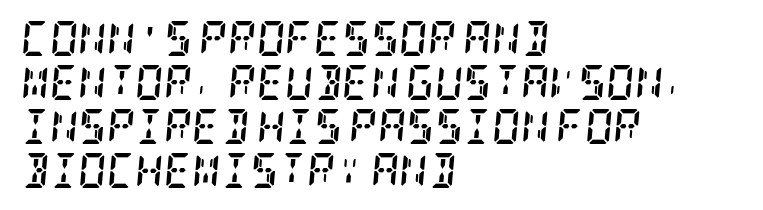
The image shows 35 px semibold, condensed serif type, italic (leaning right); set left-aligned, normal line spacing (1.26x), normal letter spacing, not underlined; low stroke contrast and a large x-height.
